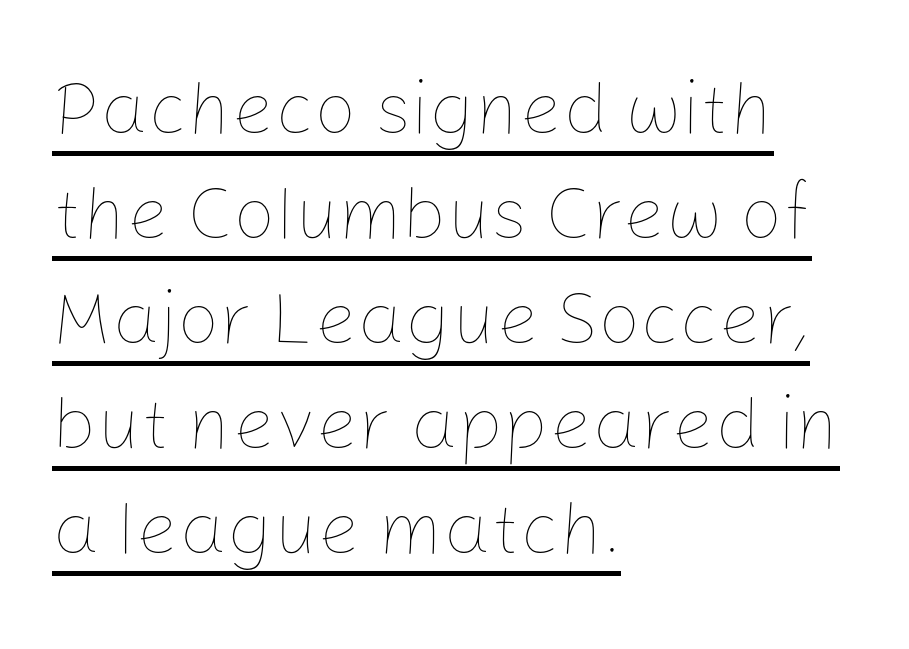
{"italic": "no", "bold": "no", "weight": "thin", "width": "normal", "stroke_contrast": "low", "x_height": "medium", "monospaced": "no", "underline": "yes", "align": "left", "line_spacing": "normal", "line_spacing_ratio": 1.4, "letter_spacing": "normal", "letter_spacing_em": 0.0, "glyph_px": 75}
